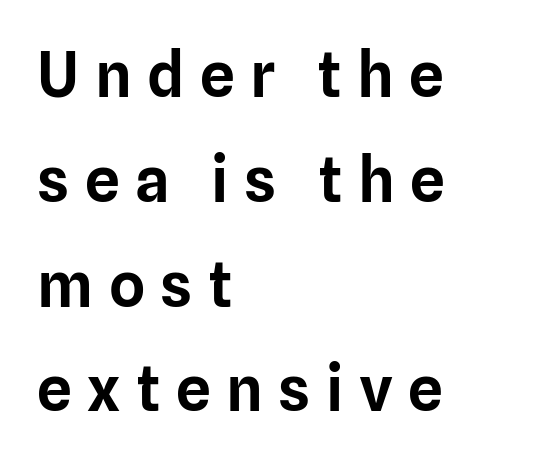
Is this a fixed-width face? No — the glyphs have proportional, varying widths. Style check: upright. Quick note: interline space is typical. These lines stack with their left ends in a neat column.
